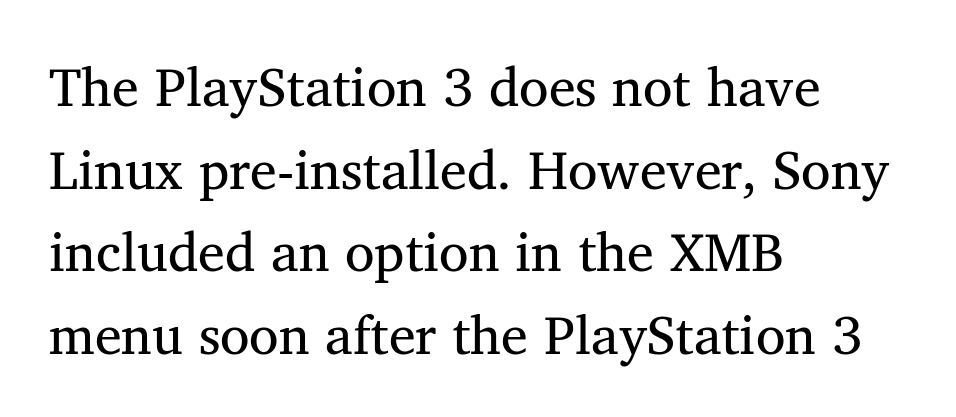
A typesetter would call this proportional, since set widths differ per character. The designer went with a serif here, giving each stem small feet. Horizontally, the lines are justified to the leading edge only. Spacing between characters is what you'd get straight out of the box.
